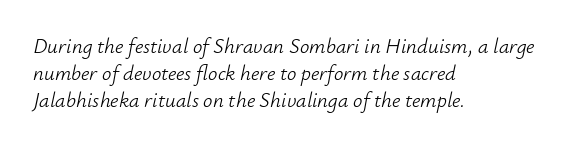
Students, note that the glyphs here touch the page at normal intervals. Reading down the block, your eye returns to a fixed left position each line. How would I describe the line gaps? Plain and ordinary. The specimen reads as italic at a glance. No extra ink here — the face is not bold. This rendering features lettering with no underline.
